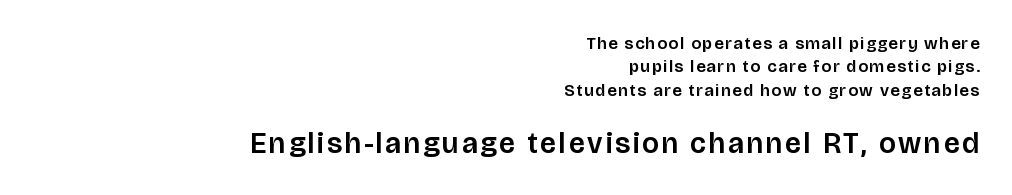
In terms of letterform style, serifs are entirely absent. Do the letters lean? They stand straight. Unmarked baselines from the first word to the last. Does the leading feel generous? No, just average. The second block has been scaled up relative to the first.
